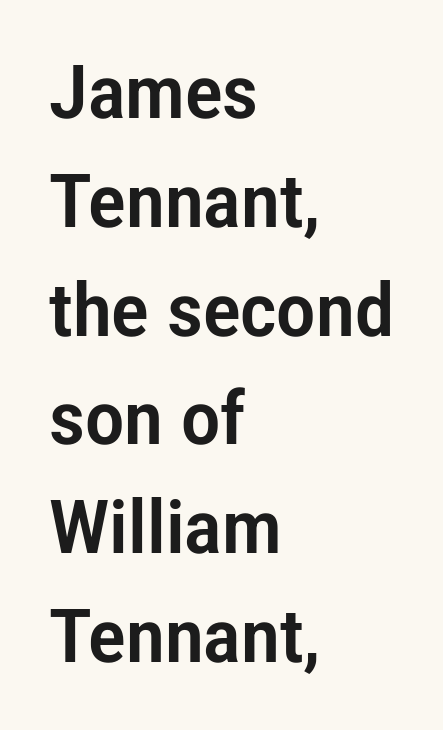
The image shows 74 px condensed sans-serif type, upright; set left-aligned, normal line spacing (1.47x), normal letter spacing, not underlined; low stroke contrast and a medium x-height.
